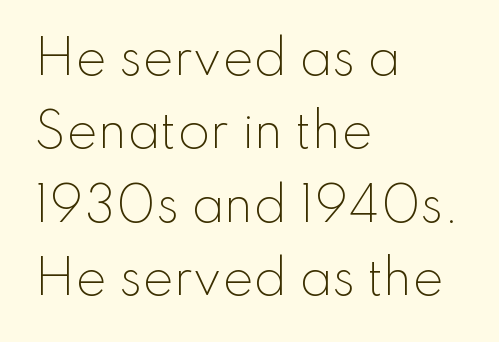
Proportional: the letters do not fall into vertical columns. Successive baselines arrive at the customary interval. The typeface chosen for these lines omits serifs. Spacing between characters is what you'd get straight out of the box. The letters stand upright; this is a roman face.
